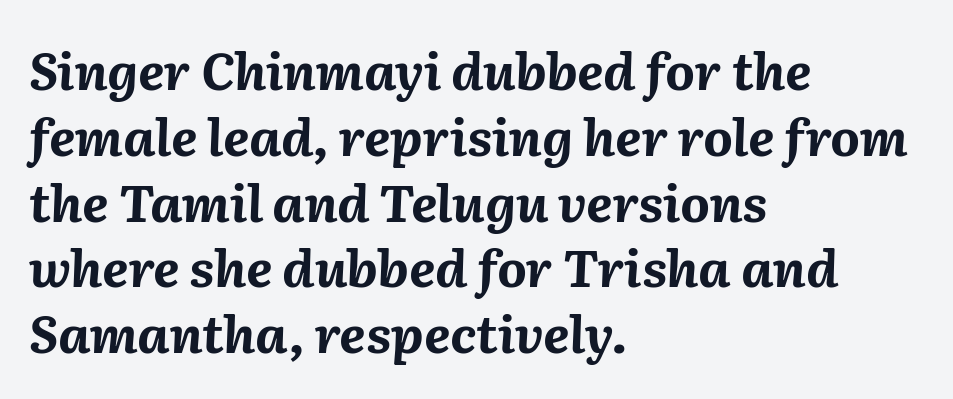
Honestly, the letter spacing is just normal — you wouldn't notice it. Slant detected: the letters are inclined. A typesetter would call this proportional, since set widths differ per character. Horizontally, the lines are justified to the leading edge only. Stroke thickness is high; the sample reads as a true bold.
